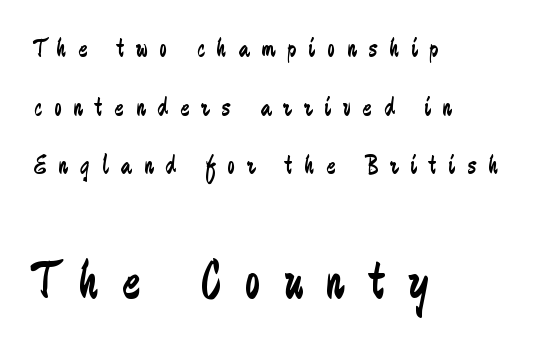
{"serif": "no", "bold": "no", "weight": "regular", "width": "condensed", "stroke_contrast": "low", "x_height": "medium", "monospaced": "no", "underline": "no", "align": "left", "line_spacing": "loose", "line_spacing_ratio": 2.17, "letter_spacing": "wide", "letter_spacing_em": 0.45, "larger_block": "second", "size_ratio": 2.0, "glyph_px": 54}
